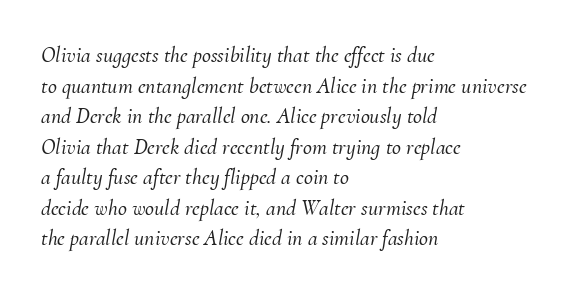
The image shows 22 px text type, italic (leaning right); set left-aligned, normal line spacing (1.39x), normal letter spacing, not underlined.
